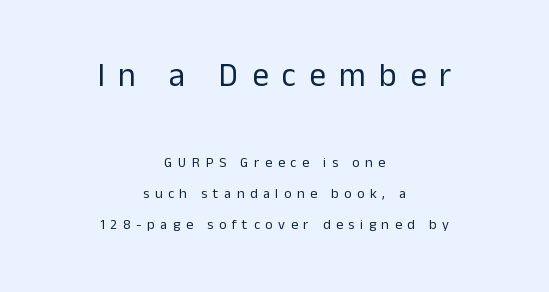
{"serif": "no", "italic": "no", "bold": "no", "weight": "regular", "width": "normal", "stroke_contrast": "low", "x_height": "medium", "monospaced": "no", "underline": "no", "align": "center", "line_spacing": "loose", "line_spacing_ratio": 2.22, "letter_spacing": "wide", "letter_spacing_em": 0.4, "larger_block": "first", "size_ratio": 2.36, "glyph_px": 33}
